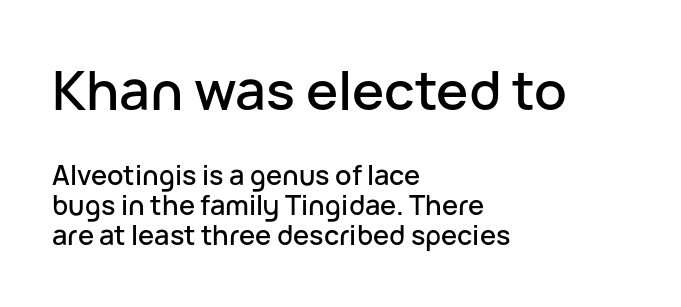
The image shows 54 px sans-serif type, upright; set left-aligned, tight line spacing (1.12x), normal letter spacing, not underlined; the first (top) block is 2.0x larger; low stroke contrast and a medium x-height.
